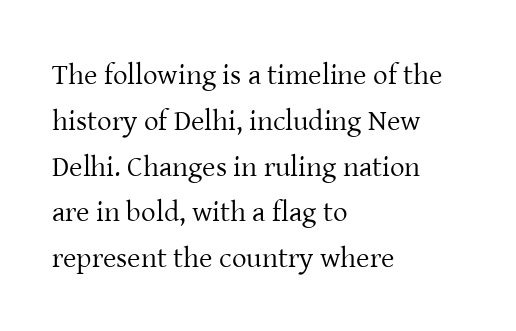
The image shows 29 px regular-weight serif type, upright; set left-aligned, normal line spacing (1.58x), normal letter spacing, not underlined; low stroke contrast and a medium x-height.
